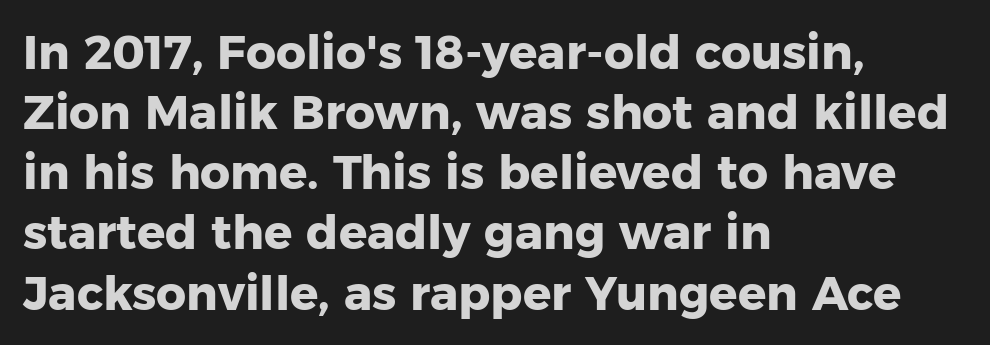
The image shows 47 px heavy sans-serif type, upright; set left-aligned, normal line spacing (1.28x), normal letter spacing, not underlined; low stroke contrast and a medium x-height.
